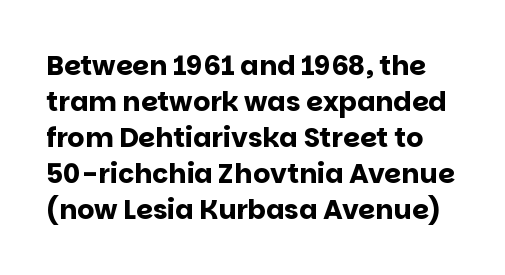
Summary of vertical rhythm: regular, with standard interline spacing. The specimen reads as upright at a glance. The gap between lines stays unmarked. Between one letter and the next there's only the usual sliver of space. Heft: maximum for text — a bold.
